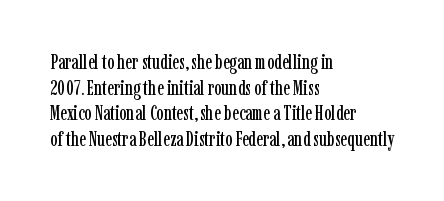
Q: Is the text italic (slanted)? A: No, it is upright.
Q: Is the text underlined? A: No.
Q: How is the paragraph aligned? A: Left-aligned.
Q: Is the spacing between letters normal or unusually wide? A: Normal.
Q: Is the spacing between lines tight, normal or loose? A: Normal.
